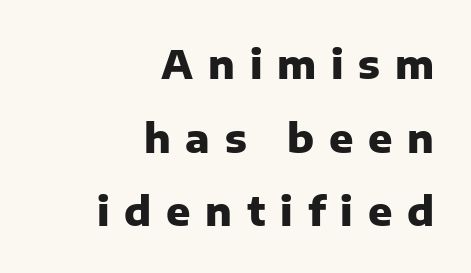
The image shows 40 px heavy sans-serif type, upright; set right-aligned, line spacing 1.84x, unusually wide letter spacing (+0.37 em), not underlined; low stroke contrast and a medium x-height.
